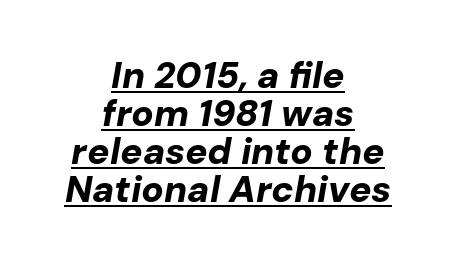
A continuous stroke trails under the words, as in a hyperlink. The face used here has the dense, thick strokes of a bold. When letters slant like this, we call the style italic. Tightly led — the rows are bunched. Where is the straight margin? There isn't one; the lines are centered. You could call the tracking neutral — neither tight nor loose.
